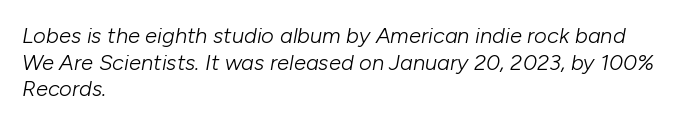
Q: Is the text bold? A: No.
Q: Is the text italic (slanted)? A: Yes, it leans right by about 10 degrees.
Q: Is the text underlined? A: No.
Q: How is the paragraph aligned? A: Left-aligned.
Q: Is the spacing between letters normal or unusually wide? A: Normal.
